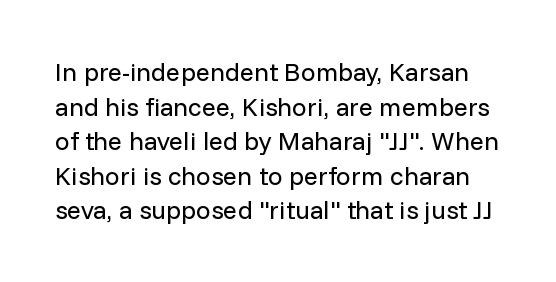
{"italic": "no", "bold": "no", "underline": "no", "line_spacing": "normal", "line_spacing_ratio": 1.33, "letter_spacing": "normal", "letter_spacing_em": 0.0, "glyph_px": 26}
